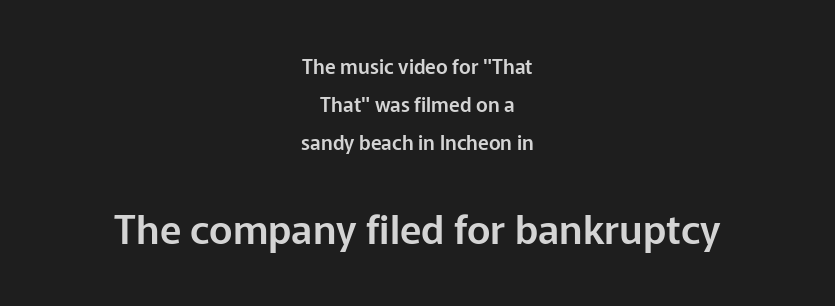
The image shows 40 px sans-serif type, upright; set centered, loose line spacing (1.91x), normal letter spacing, not underlined; the second (bottom) block is 2.0x larger; low stroke contrast and a medium x-height.
